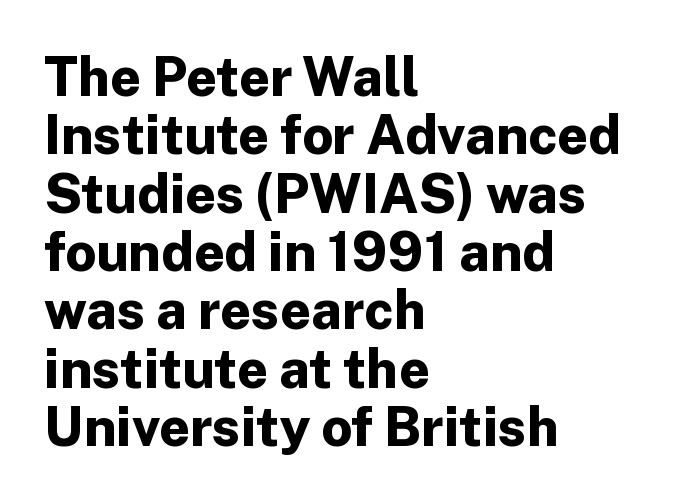
The image shows 54 px bold sans-serif type, upright; set left-aligned, tight line spacing (1.08x), normal letter spacing, not underlined; low stroke contrast and a medium x-height.
